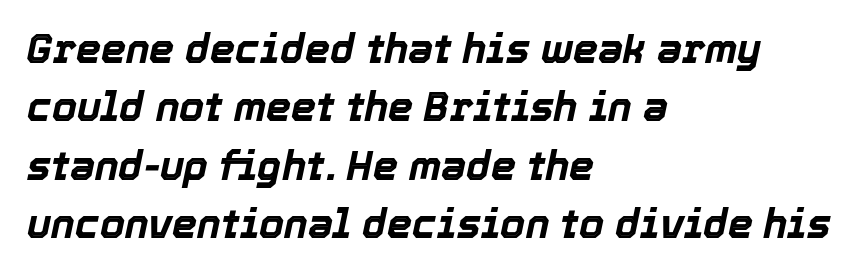
The image shows 40 px bold type, italic (leaning right); set left-aligned, normal line spacing (1.46x), normal letter spacing, not underlined; a medium x-height.
